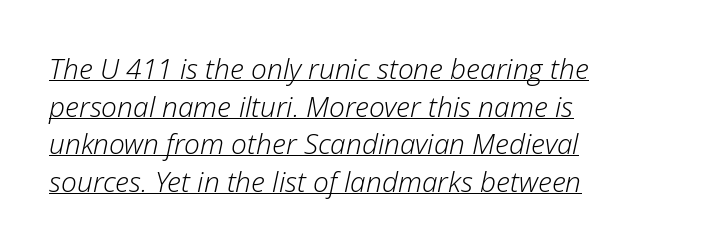
{"italic": "yes", "lean": "right", "slant_degrees": 12, "bold": "no", "weight": "light", "width": "normal", "stroke_contrast": "low", "x_height": "medium", "monospaced": "no", "underline": "yes", "align": "left", "line_spacing": "normal", "line_spacing_ratio": 1.34, "letter_spacing": "normal", "letter_spacing_em": 0.0, "glyph_px": 28}
